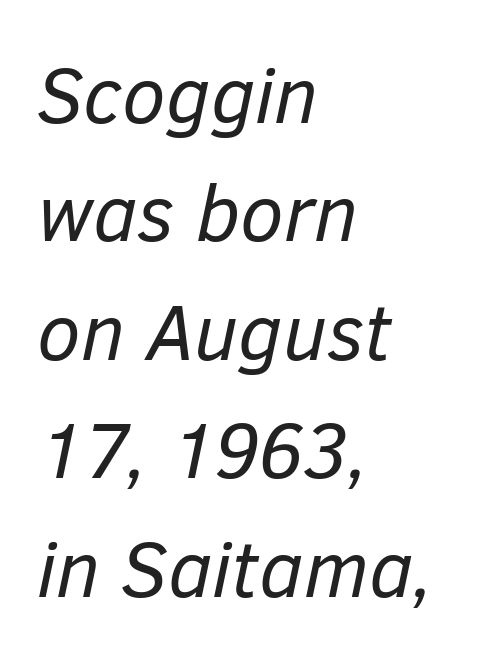
Q: Is the text bold? A: No.
Q: Is the text italic (slanted)? A: Yes, it leans right by about 12 degrees.
Q: Is the text underlined? A: No.
Q: How is the paragraph aligned? A: Left-aligned.
Q: Is the spacing between letters normal or unusually wide? A: Normal.
Q: Is the spacing between lines tight, normal or loose? A: Normal.
Q: Width (condensed, normal, or wide)? A: Normal.
Q: Stroke contrast? A: Low.
Q: x-height? A: Medium.
Q: Monospaced? A: No.
